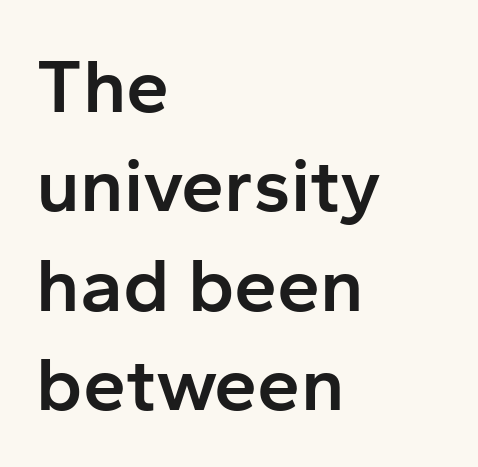
Q: Is the text bold? A: Semi-bold.
Q: Is the text italic (slanted)? A: No, it is upright.
Q: Is the typeface a serif or a sans-serif typeface? A: Sans-serif.
Q: Is the text underlined? A: No.
Q: How is the paragraph aligned? A: Left-aligned.
Q: Is the spacing between letters normal or unusually wide? A: Normal.
Q: Is the spacing between lines tight, normal or loose? A: Normal.
Q: Width (condensed, normal, or wide)? A: Normal.
Q: Stroke contrast? A: Low.
Q: x-height? A: Medium.
Q: Monospaced? A: No.
